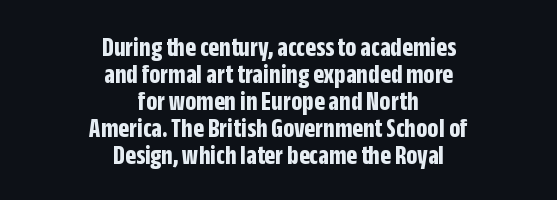
The image shows 28 px bold, condensed sans-serif type, upright; set centered, tight line spacing (0.96x), normal letter spacing, not underlined; low stroke contrast and a large x-height.
